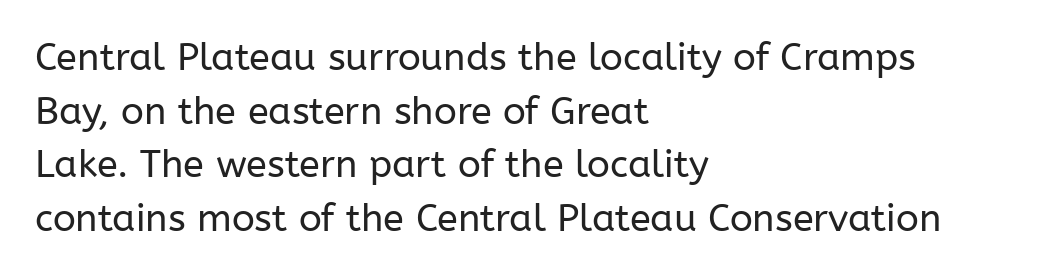
{"serif": "no", "italic": "no", "bold": "no", "weight": "regular", "width": "normal", "stroke_contrast": "low", "x_height": "medium", "monospaced": "no", "underline": "no", "align": "left", "line_spacing": "normal", "line_spacing_ratio": 1.41, "letter_spacing": "normal", "letter_spacing_em": 0.0, "glyph_px": 38}
